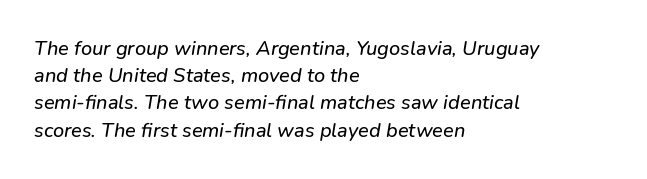
Nobody touched the tracking dial on this one. Notice how descenders clear the ascenders below comfortably — that's standard leading. Nobody drew a line under any word here. These lines are set flush left with a ragged right edge.
